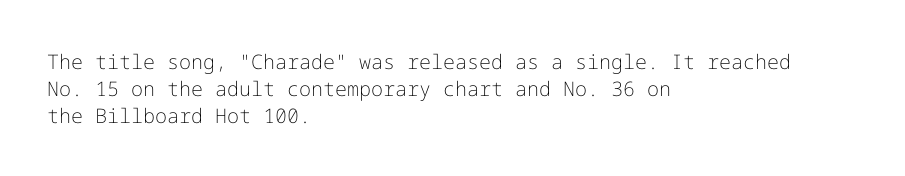
This sample uses an upright cut, with every glyph sitting square on the baseline. Reading down the column, the eye jumps a familiar distance to each next line. The horizontal fit of the characters is conventional and even. This is not heavy type; no bold has been used.
